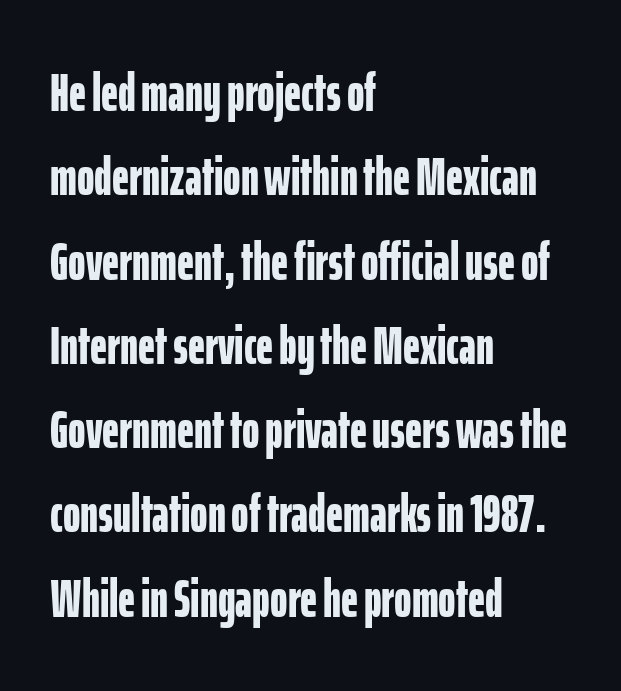
Q: Is the text bold? A: Yes.
Q: Is the text italic (slanted)? A: No, it is upright.
Q: Is the typeface a serif or a sans-serif typeface? A: Sans-serif.
Q: Is the text underlined? A: No.
Q: How is the paragraph aligned? A: Left-aligned.
Q: Is the spacing between letters normal or unusually wide? A: Normal.
Q: Is the spacing between lines tight, normal or loose? A: Normal.
Q: Width (condensed, normal, or wide)? A: Condensed.
Q: Stroke contrast? A: Low.
Q: x-height? A: Medium.
Q: Monospaced? A: No.
